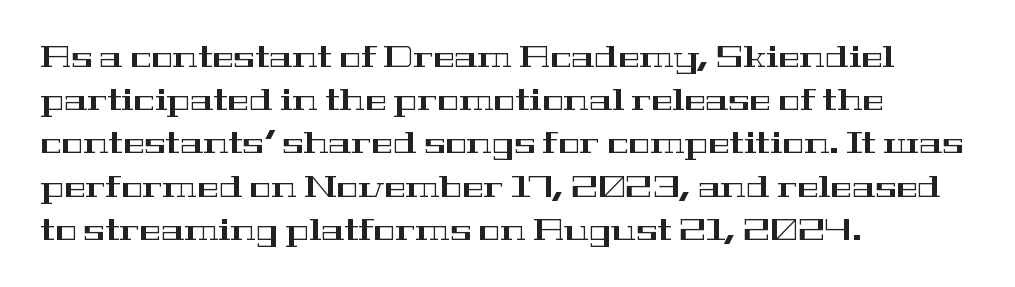
{"serif": "yes", "italic": "no", "width": "wide", "stroke_contrast": "high", "x_height": "medium", "monospaced": "no", "underline": "no", "align": "left", "line_spacing": "normal", "line_spacing_ratio": 1.49, "letter_spacing": "normal", "letter_spacing_em": 0.0, "glyph_px": 29}
